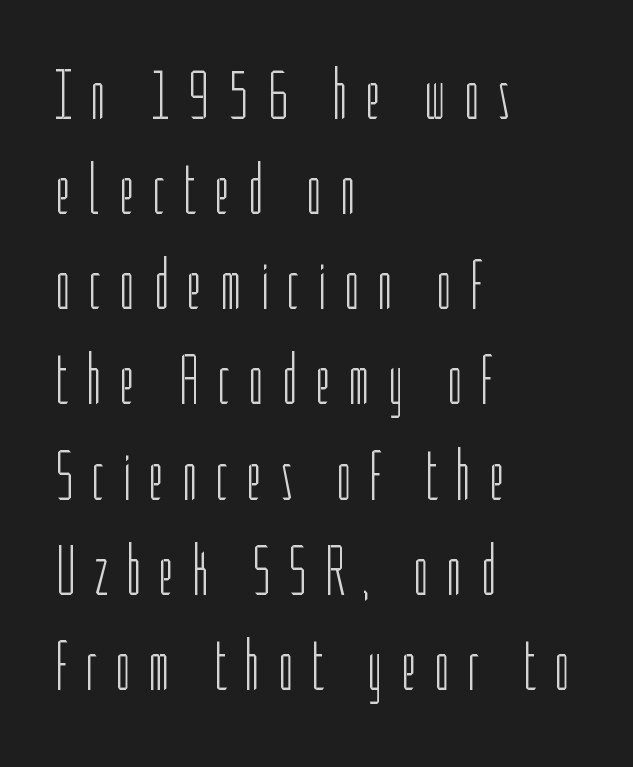
Q: Is the text bold? A: No.
Q: Is the text italic (slanted)? A: No, it is upright.
Q: Is the typeface a serif or a sans-serif typeface? A: Sans-serif.
Q: Is the text underlined? A: No.
Q: How is the paragraph aligned? A: Left-aligned.
Q: Is the spacing between letters normal or unusually wide? A: Unusually wide.
Q: Is the spacing between lines tight, normal or loose? A: Normal.
Q: Width (condensed, normal, or wide)? A: Condensed.
Q: Stroke contrast? A: Low.
Q: x-height? A: Medium.
Q: Monospaced? A: No.
